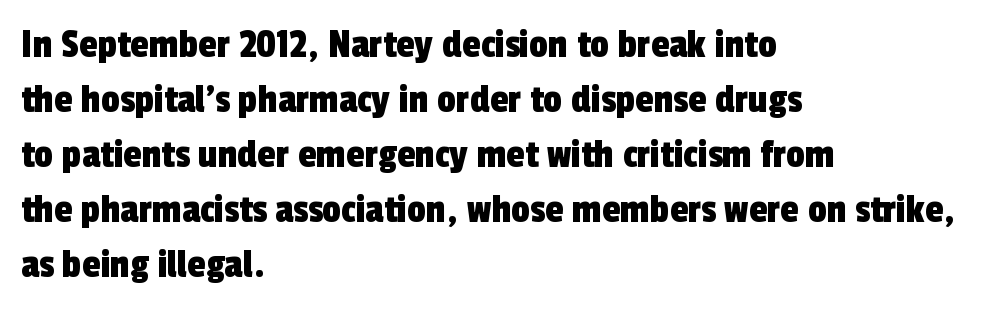
The image shows 42 px condensed sans-serif type; set left-aligned, normal line spacing (1.31x), normal letter spacing, not underlined; a medium x-height.
